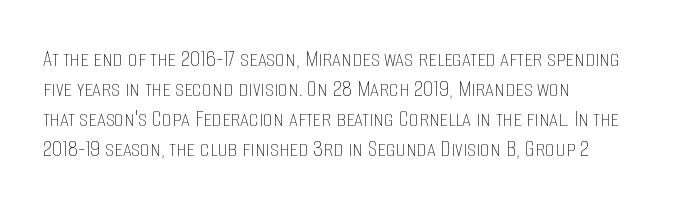
Q: Is the text bold? A: No.
Q: Is the text italic (slanted)? A: No, it is upright.
Q: Is the text underlined? A: No.
Q: How is the paragraph aligned? A: Left-aligned.
Q: Is the spacing between letters normal or unusually wide? A: Normal.
